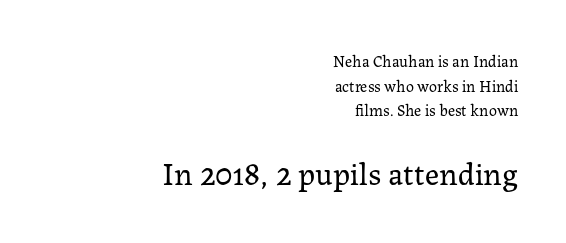
Q: Is the text bold? A: No.
Q: Is the text italic (slanted)? A: No, it is upright.
Q: Is the typeface a serif or a sans-serif typeface? A: Serif.
Q: Is the text underlined? A: No.
Q: How is the paragraph aligned? A: Right-aligned.
Q: Is the spacing between letters normal or unusually wide? A: Normal.
Q: Is the spacing between lines tight, normal or loose? A: Normal.
Q: Which block of text is set in a larger size, the first (top) or the second (bottom)? A: The second (bottom) one.
Q: Width (condensed, normal, or wide)? A: Normal.
Q: Stroke contrast? A: Low.
Q: x-height? A: Medium.
Q: Monospaced? A: No.
